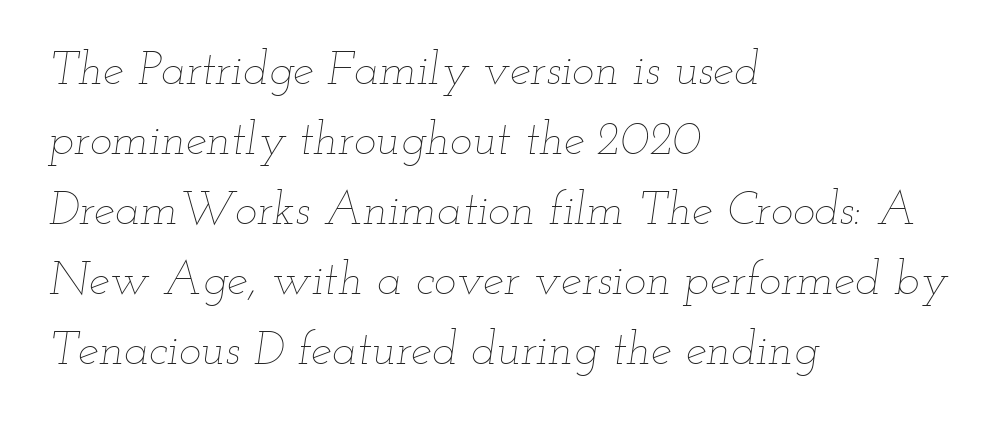
Q: Is the text bold? A: No.
Q: Is the text italic (slanted)? A: Yes, it leans right by about 12 degrees.
Q: Is the text underlined? A: No.
Q: How is the paragraph aligned? A: Left-aligned.
Q: Is the spacing between letters normal or unusually wide? A: Normal.
Q: Is the spacing between lines tight, normal or loose? A: Normal.
Q: Width (condensed, normal, or wide)? A: Wide.
Q: Stroke contrast? A: Low.
Q: x-height? A: Small.
Q: Monospaced? A: No.
